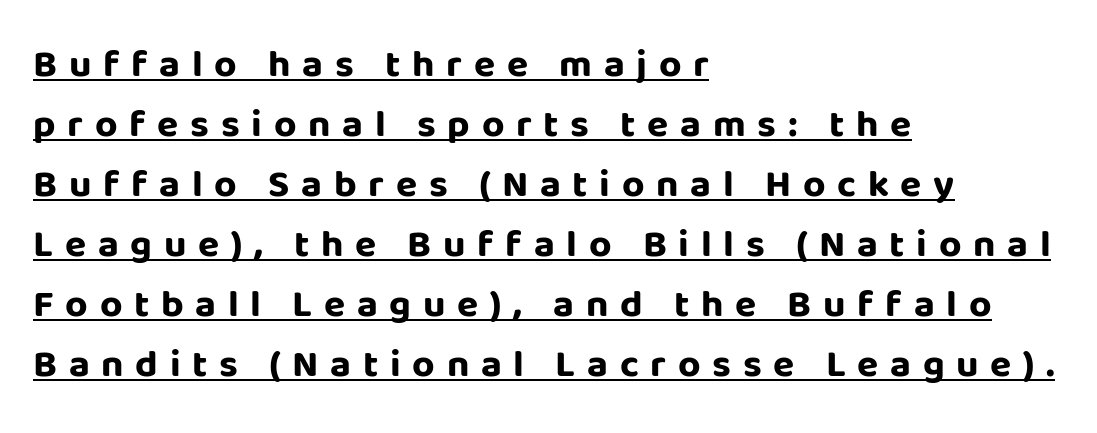
The image shows 39 px bold sans-serif type, upright; set left-aligned, normal line spacing (1.54x), unusually wide letter spacing (+0.3 em), underlined; low stroke contrast and a large x-height.
